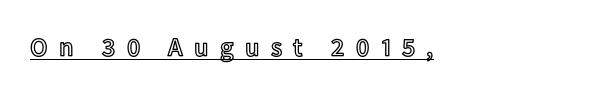
Q: Is the text italic (slanted)? A: No, it is upright.
Q: Is the text underlined? A: Yes.
Q: Is the spacing between letters normal or unusually wide? A: Unusually wide.
